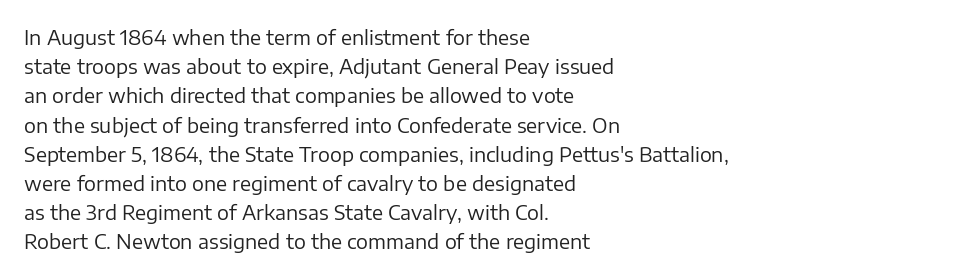
{"italic": "no", "bold": "no", "underline": "no", "align": "left", "line_spacing": "normal", "line_spacing_ratio": 1.46, "letter_spacing": "normal", "letter_spacing_em": 0.0, "glyph_px": 20}
